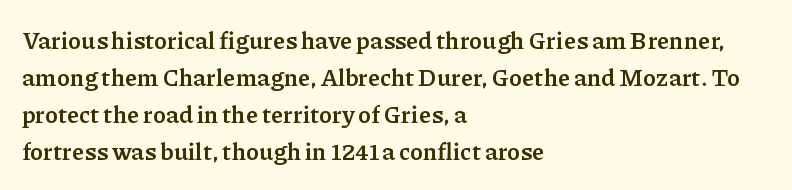
These lines sit exactly where default settings would place them. Descenders are the only things crossing below the line. As a designer I'd log this as weight 700, bold. Where is the straight margin? On the left. The axis of the letterforms is exactly vertical. No extra tracking has been applied to these lines.
